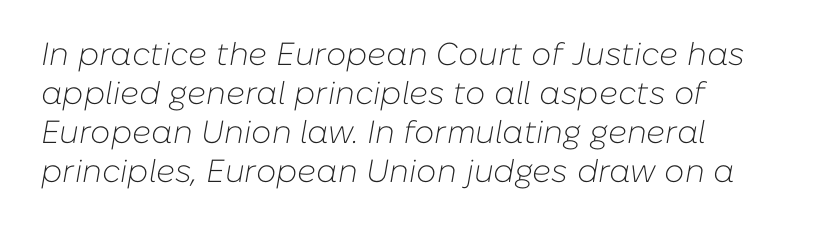
The image shows 32 px light type, italic (leaning right); set line spacing 1.22x, normal letter spacing, not underlined; low stroke contrast and a medium x-height.
